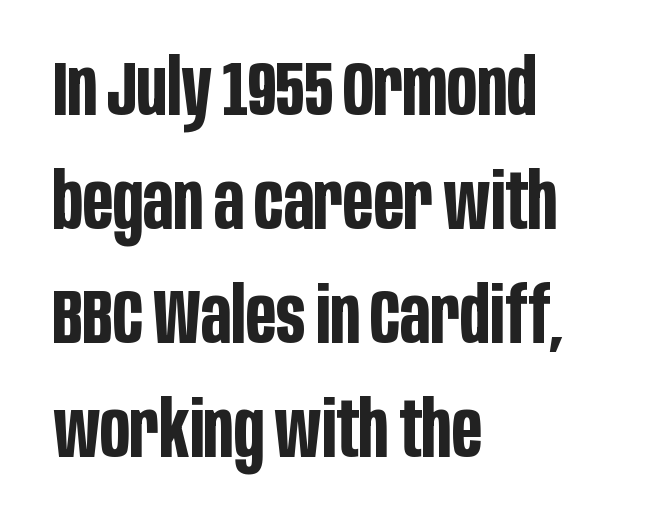
{"serif": "no", "italic": "no", "bold": "yes", "weight": "bold", "width": "condensed", "stroke_contrast": "low", "x_height": "large", "monospaced": "no", "underline": "no", "align": "left", "line_spacing": "normal", "line_spacing_ratio": 1.48, "letter_spacing": "normal", "letter_spacing_em": 0.0, "glyph_px": 77}
